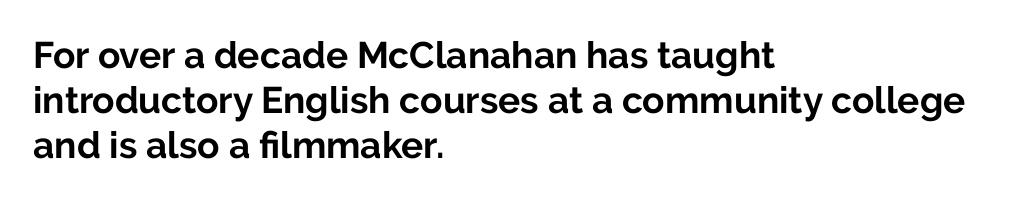
The image shows 37 px bold sans-serif type, upright; set left-aligned, line spacing 1.21x, normal letter spacing, not underlined; low stroke contrast and a medium x-height.
